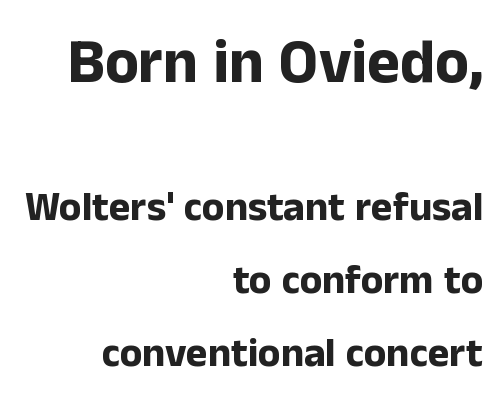
Q: Is the text bold? A: Yes.
Q: Is the text italic (slanted)? A: No, it is upright.
Q: Is the typeface a serif or a sans-serif typeface? A: Sans-serif.
Q: Is the text underlined? A: No.
Q: How is the paragraph aligned? A: Right-aligned.
Q: Is the spacing between letters normal or unusually wide? A: Normal.
Q: Which block of text is set in a larger size, the first (top) or the second (bottom)? A: The first (top) one.
Q: Width (condensed, normal, or wide)? A: Normal.
Q: Stroke contrast? A: Low.
Q: x-height? A: Medium.
Q: Monospaced? A: No.
